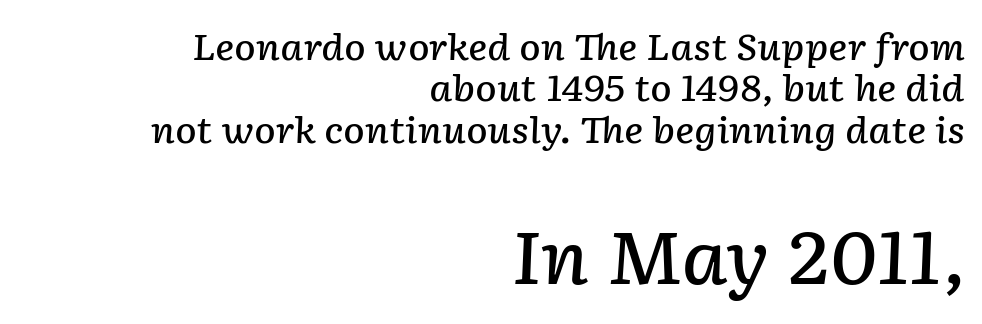
{"italic": "yes", "lean": "right", "slant_degrees": 2, "bold": "semi", "weight": "semibold", "width": "normal", "stroke_contrast": "low", "x_height": "medium", "monospaced": "no", "underline": "no", "align": "right", "line_spacing": "tight", "line_spacing_ratio": 1.15, "letter_spacing": "normal", "letter_spacing_em": 0.0, "larger_block": "second", "size_ratio": 2.0, "glyph_px": 72}
